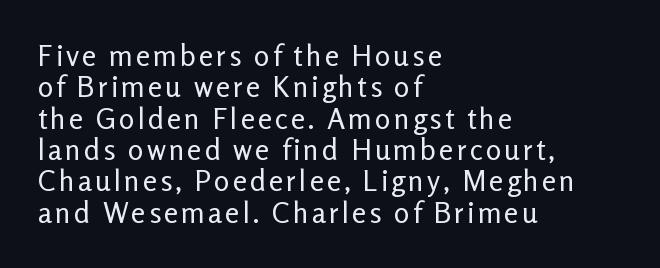
Q: Is the text bold? A: No.
Q: Is the text italic (slanted)? A: No, it is upright.
Q: Is the typeface a serif or a sans-serif typeface? A: Sans-serif.
Q: Is the text underlined? A: No.
Q: How is the paragraph aligned? A: Left-aligned.
Q: Is the spacing between lines tight, normal or loose? A: Tight.
Q: Width (condensed, normal, or wide)? A: Normal.
Q: Stroke contrast? A: Low.
Q: x-height? A: Medium.
Q: Monospaced? A: No.
